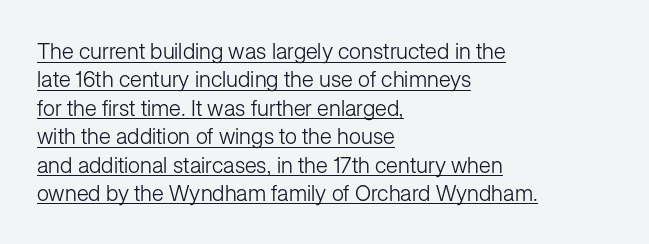
Q: Is the text bold? A: No.
Q: Is the text italic (slanted)? A: No, it is upright.
Q: Is the text underlined? A: Yes.
Q: How is the paragraph aligned? A: Left-aligned.
Q: Is the spacing between letters normal or unusually wide? A: Normal.
Q: Is the spacing between lines tight, normal or loose? A: Normal.
